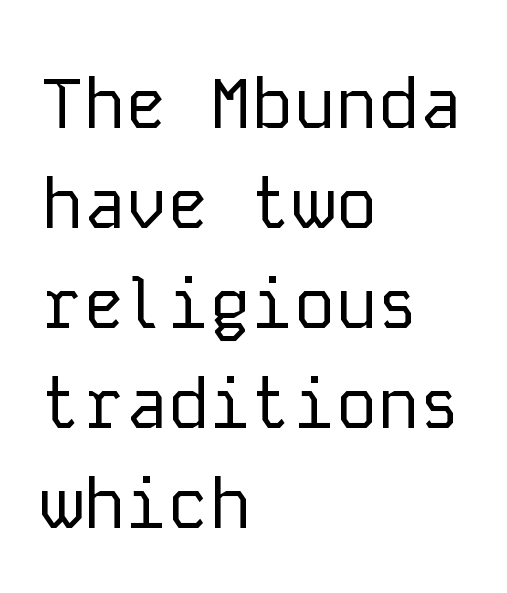
The image shows 70 px regular-weight sans-serif type, upright, monospaced; set left-aligned, normal line spacing (1.43x), normal letter spacing, not underlined; low stroke contrast and a medium x-height.
